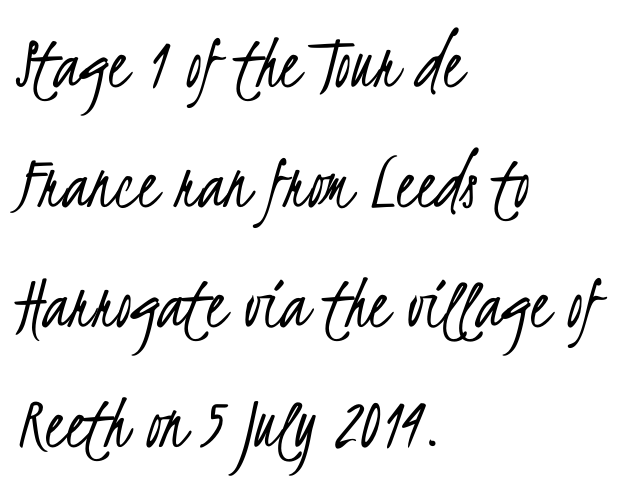
Q: Is the text bold? A: No.
Q: Is the typeface a serif or a sans-serif typeface? A: Sans-serif.
Q: Is the text underlined? A: No.
Q: How is the paragraph aligned? A: Left-aligned.
Q: Is the spacing between letters normal or unusually wide? A: Normal.
Q: Is the spacing between lines tight, normal or loose? A: Normal.
Q: Width (condensed, normal, or wide)? A: Condensed.
Q: Stroke contrast? A: Low.
Q: x-height? A: Small.
Q: Monospaced? A: No.
